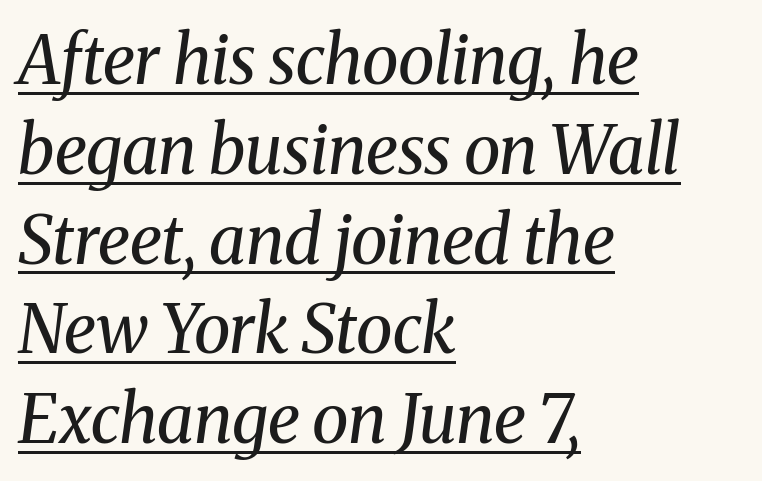
The image shows 67 px regular-weight serif type, italic (leaning right); set left-aligned, normal line spacing (1.34x), normal letter spacing, underlined; medium stroke contrast and a medium x-height.
